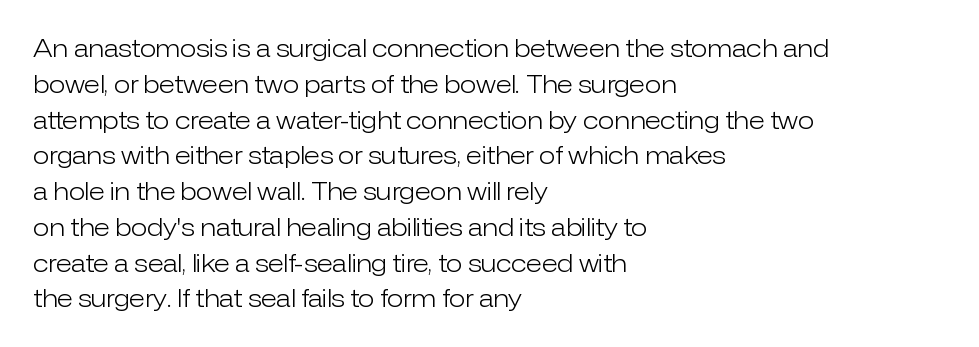
Q: Is the text bold? A: No.
Q: Is the text italic (slanted)? A: No, it is upright.
Q: Is the text underlined? A: No.
Q: How is the paragraph aligned? A: Left-aligned.
Q: Is the spacing between letters normal or unusually wide? A: Normal.
Q: Is the spacing between lines tight, normal or loose? A: Normal.
